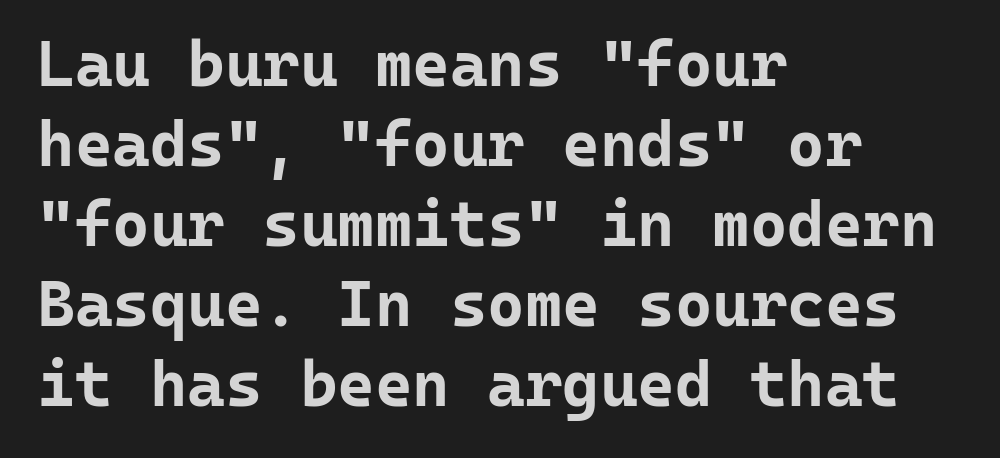
{"serif": "no", "italic": "no", "bold": "yes", "weight": "bold", "width": "normal", "stroke_contrast": "low", "x_height": "medium", "monospaced": "yes", "underline": "no", "align": "left", "line_spacing": "normal", "line_spacing_ratio": 1.25, "letter_spacing": "normal", "letter_spacing_em": 0.0, "glyph_px": 64}
